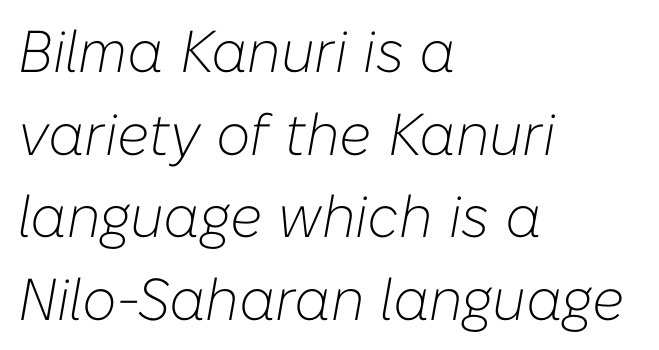
Look at the tracking — it's just the regular setting, nothing added. The face looks like a standard text weight, possibly lighter. An italicized treatment has been applied to the whole sample. Line starts are locked; line ends wander. The foot of each line stays bare and open.
